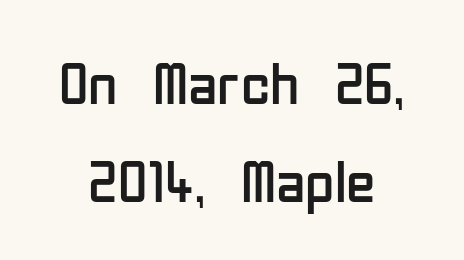
Q: Is the text bold? A: No.
Q: Is the text italic (slanted)? A: No, it is upright.
Q: Is the typeface a serif or a sans-serif typeface? A: Sans-serif.
Q: Is the text underlined? A: No.
Q: Is the spacing between letters normal or unusually wide? A: Normal.
Q: Is the spacing between lines tight, normal or loose? A: Normal.
Q: Width (condensed, normal, or wide)? A: Condensed.
Q: Stroke contrast? A: Low.
Q: x-height? A: Medium.
Q: Monospaced? A: No.
